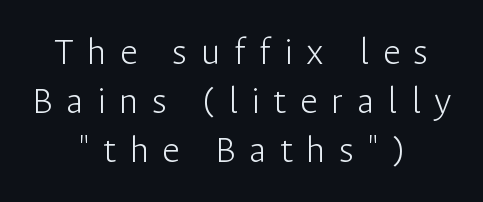
The image shows 40 px light sans-serif type, upright; set centered, line spacing 1.22x, unusually wide letter spacing (+0.33 em), not underlined; low stroke contrast and a medium x-height.
